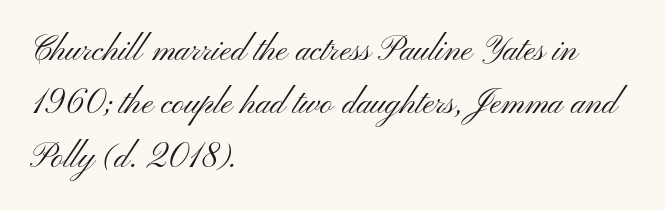
Q: Is the text bold? A: No.
Q: Is the text italic (slanted)? A: Yes.
Q: Is the typeface a serif or a sans-serif typeface? A: Sans-serif.
Q: Is the text underlined? A: No.
Q: How is the paragraph aligned? A: Left-aligned.
Q: Is the spacing between letters normal or unusually wide? A: Normal.
Q: Is the spacing between lines tight, normal or loose? A: Normal.
Q: Width (condensed, normal, or wide)? A: Wide.
Q: Stroke contrast? A: Medium.
Q: x-height? A: Small.
Q: Monospaced? A: No.
